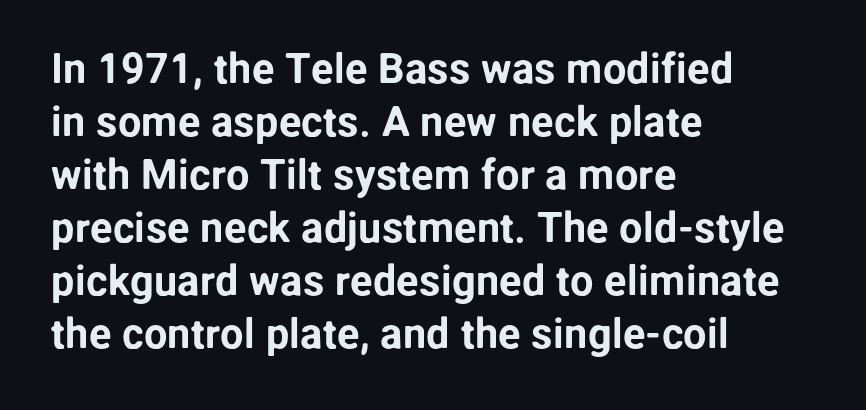
Nothing sits at the stroke ends, so this counts as sans-serif. Nope, not italic — everything's standing straight. The paragraph shown leans on its left margin. The strip under each line holds only bare page. The face used here is rendered with its standard letterfit.
